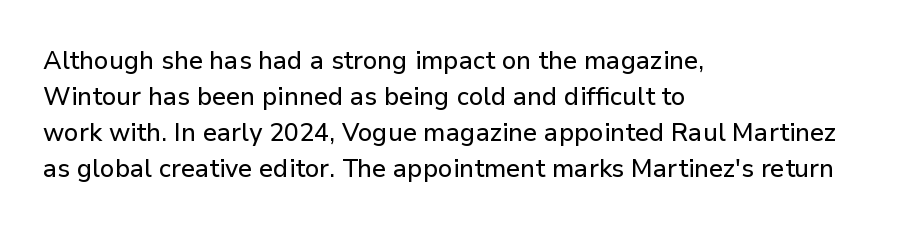
Q: Is the text italic (slanted)? A: No, it is upright.
Q: Is the text underlined? A: No.
Q: How is the paragraph aligned? A: Left-aligned.
Q: Is the spacing between letters normal or unusually wide? A: Normal.
Q: Is the spacing between lines tight, normal or loose? A: Normal.
